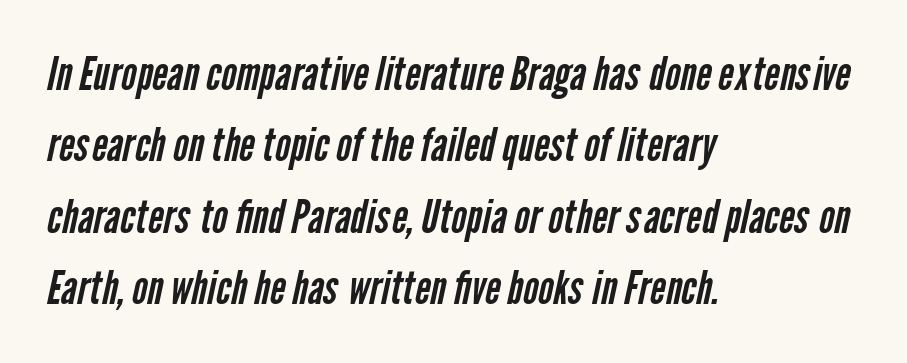
Q: Is the text bold? A: No.
Q: Is the typeface a serif or a sans-serif typeface? A: Sans-serif.
Q: Is the text underlined? A: No.
Q: How is the paragraph aligned? A: Left-aligned.
Q: Is the spacing between letters normal or unusually wide? A: Normal.
Q: Is the spacing between lines tight, normal or loose? A: Normal.
Q: Width (condensed, normal, or wide)? A: Condensed.
Q: Stroke contrast? A: Low.
Q: x-height? A: Medium.
Q: Monospaced? A: No.
